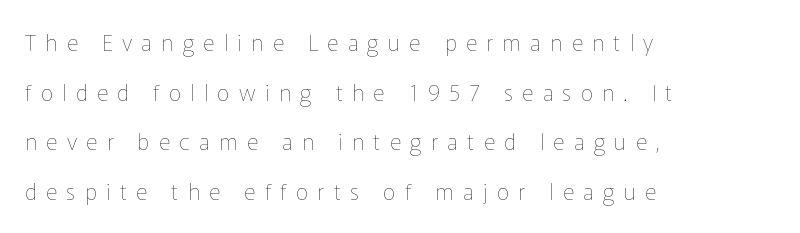
Q: Is the text bold? A: No.
Q: Is the text italic (slanted)? A: No, it is upright.
Q: Is the text underlined? A: No.
Q: How is the paragraph aligned? A: Left-aligned.
Q: Is the spacing between letters normal or unusually wide? A: Unusually wide.
Q: Is the spacing between lines tight, normal or loose? A: Loose.
